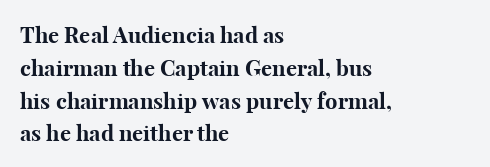
The image shows 22 px bold type, upright; set left-aligned, normal line spacing (1.49x), normal letter spacing, not underlined.
